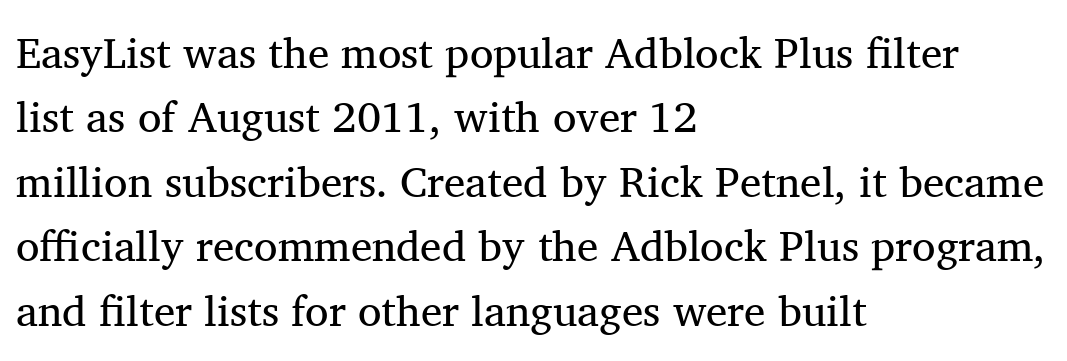
The strokes are not fattened; the text isn't bold. Clear beneath every line of the passage. This block has exactly the height ordinary leading produces. Is the letter spacing exaggerated? No — it looks like the ordinary default. Serifs: yes, visible at the terminals of the letterforms. The passage shown is typed in a proportional face where columns would drift.
